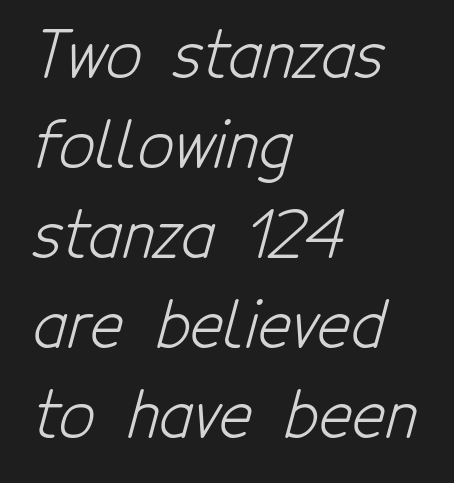
Q: Is the text bold? A: No.
Q: Is the typeface a serif or a sans-serif typeface? A: Sans-serif.
Q: Is the text underlined? A: No.
Q: How is the paragraph aligned? A: Left-aligned.
Q: Is the spacing between letters normal or unusually wide? A: Normal.
Q: Is the spacing between lines tight, normal or loose? A: Normal.
Q: Width (condensed, normal, or wide)? A: Condensed.
Q: Stroke contrast? A: Low.
Q: x-height? A: Medium.
Q: Monospaced? A: No.
